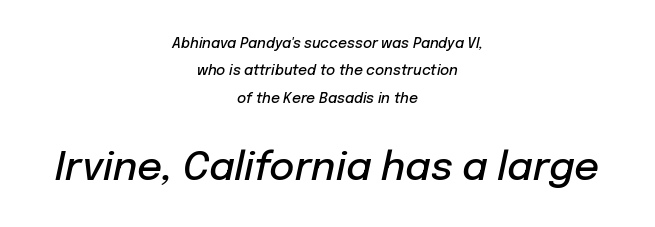
{"italic": "yes", "lean": "right", "slant_degrees": 12, "bold": "semi", "weight": "semibold", "width": "normal", "stroke_contrast": "low", "x_height": "medium", "monospaced": "no", "underline": "no", "align": "center", "line_spacing": "loose", "line_spacing_ratio": 1.95, "letter_spacing": "normal", "letter_spacing_em": 0.0, "larger_block": "second", "size_ratio": 2.79, "glyph_px": 39}
